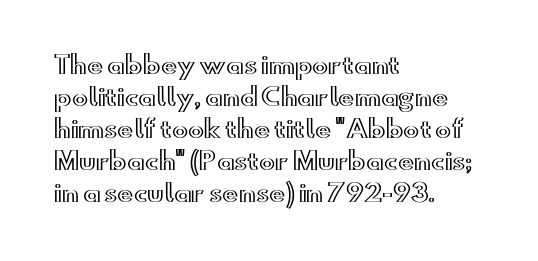
Q: Is the text italic (slanted)? A: No, it is upright.
Q: Is the text underlined? A: No.
Q: How is the paragraph aligned? A: Left-aligned.
Q: Is the spacing between letters normal or unusually wide? A: Normal.
Q: Is the spacing between lines tight, normal or loose? A: Normal.
